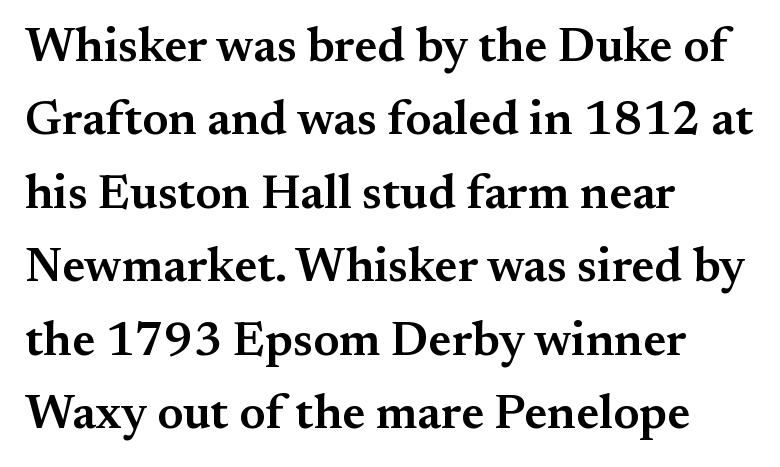
Q: Is the text bold? A: Semi-bold.
Q: Is the text italic (slanted)? A: No, it is upright.
Q: Is the typeface a serif or a sans-serif typeface? A: Serif.
Q: Is the text underlined? A: No.
Q: How is the paragraph aligned? A: Left-aligned.
Q: Is the spacing between letters normal or unusually wide? A: Normal.
Q: Is the spacing between lines tight, normal or loose? A: Normal.
Q: Width (condensed, normal, or wide)? A: Normal.
Q: Stroke contrast? A: Medium.
Q: x-height? A: Small.
Q: Monospaced? A: No.
